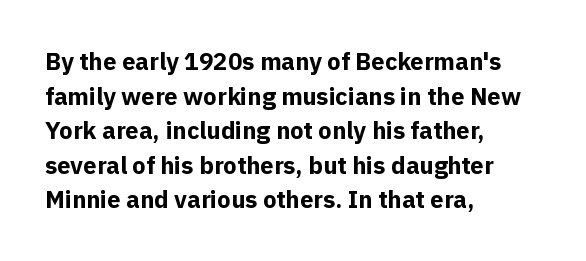
Rule under the text: the space is simply empty. Nothing unusual about the tracking: characters are spaced as the font intends. Leading: standard. This sample uses an upright cut, with every glyph sitting square on the baseline. Set as a true bold cut, around the 700 mark. Line beginnings align vertically; line endings do not.
